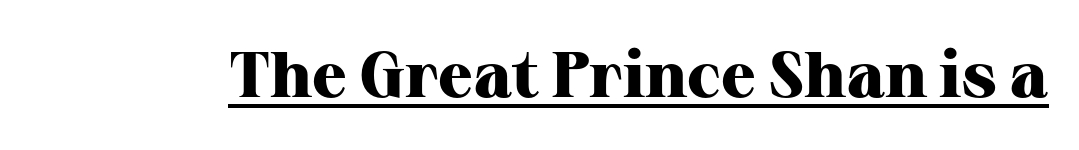
The typeface chosen for these lines features serifs. Summary of weight: heavy, a full bold. Tall strokes in this sample are plumb rather than angled. The sample's only ornament is a line tracing under the words. This rendering leaves character spacing at its baseline value. The rendering uses natural spacing where letterforms have individual widths.
